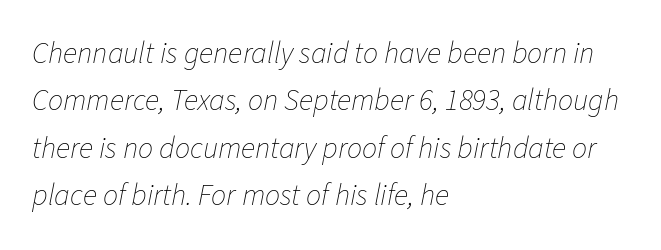
The image shows 30 px thin type, italic (leaning right); set left-aligned, normal line spacing (1.58x), normal letter spacing, not underlined; low stroke contrast and a medium x-height.
